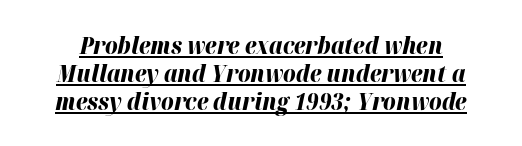
Q: Is the text bold? A: Yes.
Q: Is the text italic (slanted)? A: Yes, it leans right by about 12 degrees.
Q: Is the text underlined? A: Yes.
Q: Is the spacing between letters normal or unusually wide? A: Normal.
